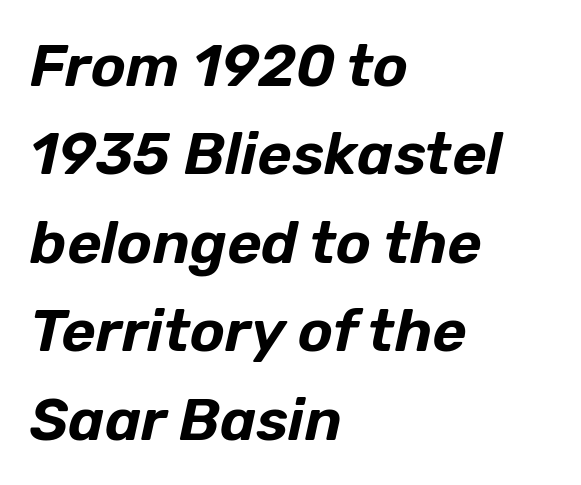
The image shows 59 px text type, italic (leaning right); set left-aligned, normal line spacing (1.5x), normal letter spacing, not underlined; low stroke contrast and a medium x-height.
